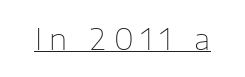
Q: Is the text bold? A: No.
Q: Is the text italic (slanted)? A: No, it is upright.
Q: Is the typeface a serif or a sans-serif typeface? A: Sans-serif.
Q: Is the text underlined? A: Yes.
Q: Is the spacing between letters normal or unusually wide? A: Unusually wide.
Q: Width (condensed, normal, or wide)? A: Normal.
Q: Stroke contrast? A: Low.
Q: x-height? A: Medium.
Q: Monospaced? A: No.
